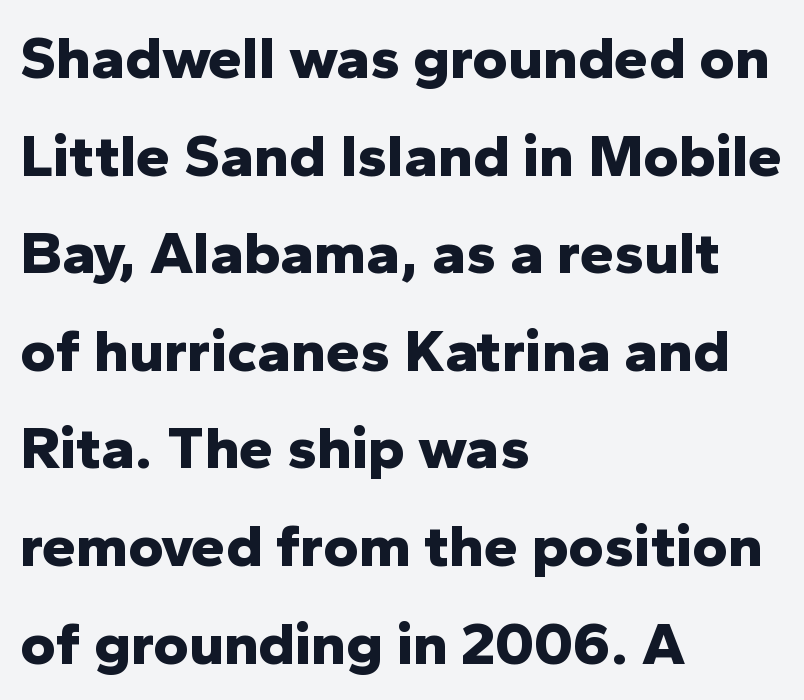
{"serif": "no", "italic": "no", "bold": "yes", "weight": "bold", "width": "normal", "stroke_contrast": "low", "x_height": "medium", "monospaced": "no", "underline": "no", "align": "left", "line_spacing": "normal", "line_spacing_ratio": 1.6, "letter_spacing": "normal", "letter_spacing_em": 0.0, "glyph_px": 61}
